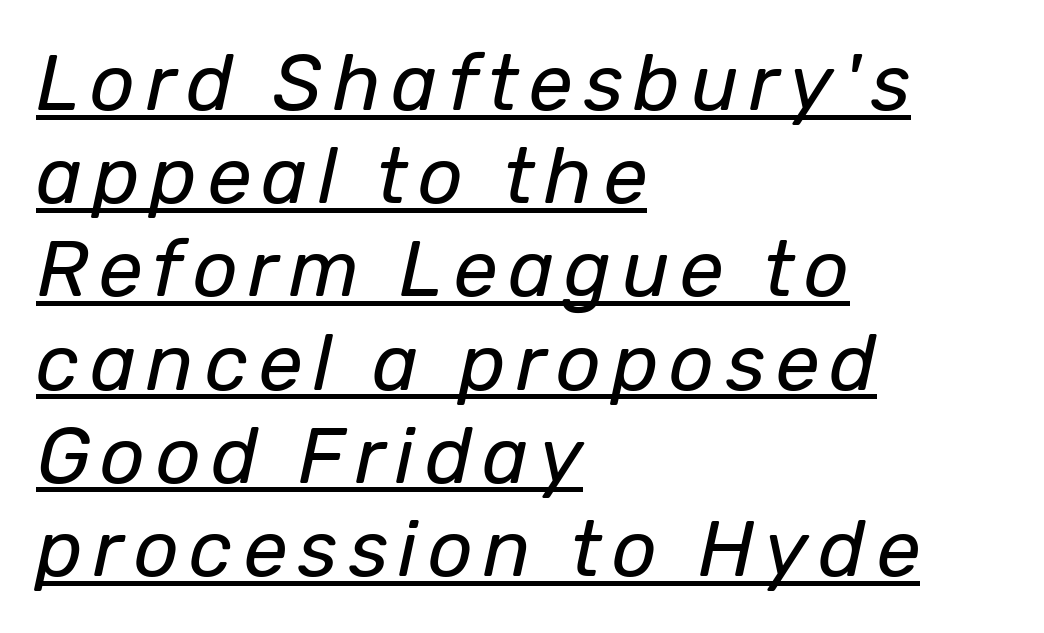
Q: Is the text bold? A: No.
Q: Is the text italic (slanted)? A: Yes, it leans right by about 12 degrees.
Q: Is the text underlined? A: Yes.
Q: How is the paragraph aligned? A: Left-aligned.
Q: Width (condensed, normal, or wide)? A: Normal.
Q: Stroke contrast? A: Low.
Q: x-height? A: Medium.
Q: Monospaced? A: No.
